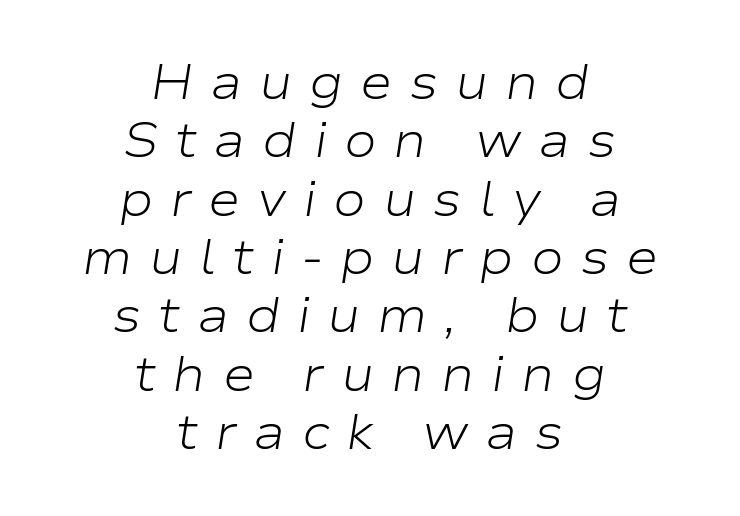
The image shows 49 px light, wide type, italic (leaning right); set centered, line spacing 1.19x, unusually wide letter spacing (+0.34 em), not underlined; low stroke contrast and a medium x-height.
